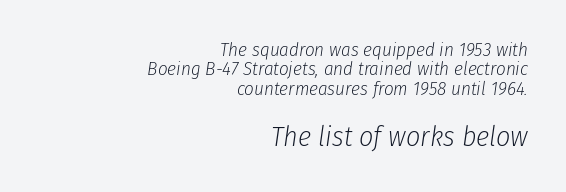
{"italic": "yes", "lean": "right", "slant_degrees": 8, "bold": "no", "weight": "light", "width": "condensed", "stroke_contrast": "low", "x_height": "medium", "monospaced": "no", "underline": "no", "align": "right", "line_spacing": "tight", "line_spacing_ratio": 1.02, "letter_spacing": "normal", "letter_spacing_em": 0.0, "larger_block": "second", "size_ratio": 1.47, "glyph_px": 28}
